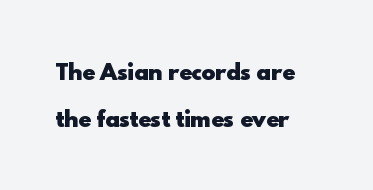
The image shows 21 px bold type, upright; set left-aligned, loose line spacing (2.25x), normal letter spacing, not underlined.
